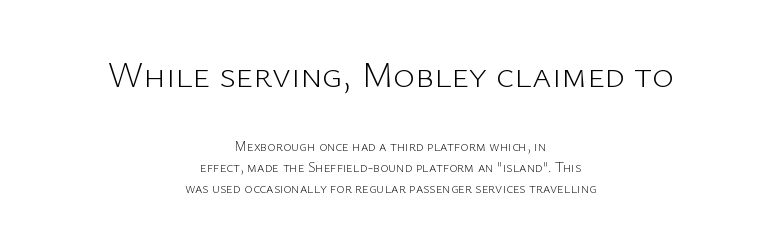
Q: Is the text bold? A: No.
Q: Is the text italic (slanted)? A: No, it is upright.
Q: Is the typeface a serif or a sans-serif typeface? A: Sans-serif.
Q: Is the text underlined? A: No.
Q: How is the paragraph aligned? A: Centered.
Q: Is the spacing between letters normal or unusually wide? A: Normal.
Q: Is the spacing between lines tight, normal or loose? A: Normal.
Q: Which block of text is set in a larger size, the first (top) or the second (bottom)? A: The first (top) one.
Q: Width (condensed, normal, or wide)? A: Normal.
Q: Stroke contrast? A: Low.
Q: x-height? A: Medium.
Q: Monospaced? A: No.
